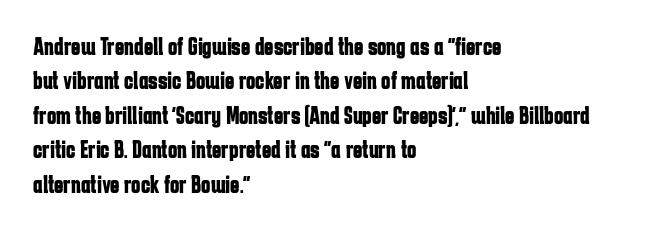
Plain, unruled lines of type. Italic: no, the glyphs are upright roman. The face used here has the dense, thick strokes of a bold. Compared with typical paragraphs, the rows here are spaced about the same. The paragraph has a hard left edge and a soft right edge. Here the glyphs are tracked normally, forming tight word shapes.
